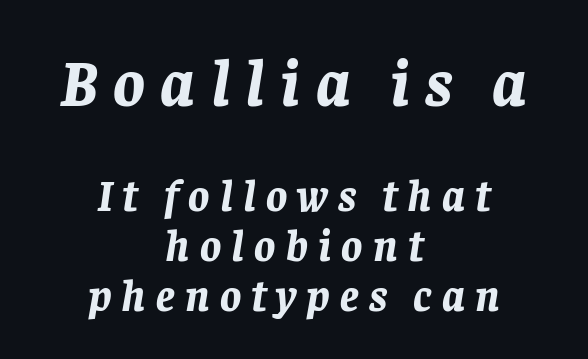
Q: Is the text bold? A: Yes.
Q: Is the text italic (slanted)? A: Yes, it leans right by about 8 degrees.
Q: Is the text underlined? A: No.
Q: How is the paragraph aligned? A: Centered.
Q: Is the spacing between letters normal or unusually wide? A: Unusually wide.
Q: Is the spacing between lines tight, normal or loose? A: Tight.
Q: Which block of text is set in a larger size, the first (top) or the second (bottom)? A: The first (top) one.
Q: Width (condensed, normal, or wide)? A: Normal.
Q: Stroke contrast? A: Low.
Q: x-height? A: Large.
Q: Monospaced? A: No.
